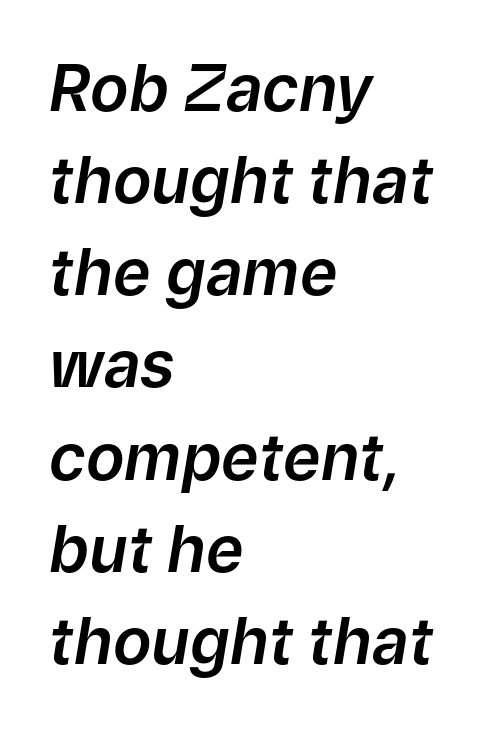
Q: Is the text italic (slanted)? A: Yes, it leans right by about 9 degrees.
Q: Is the text underlined? A: No.
Q: How is the paragraph aligned? A: Left-aligned.
Q: Is the spacing between letters normal or unusually wide? A: Normal.
Q: Is the spacing between lines tight, normal or loose? A: Normal.
Q: Width (condensed, normal, or wide)? A: Normal.
Q: Stroke contrast? A: Low.
Q: x-height? A: Medium.
Q: Monospaced? A: No.
